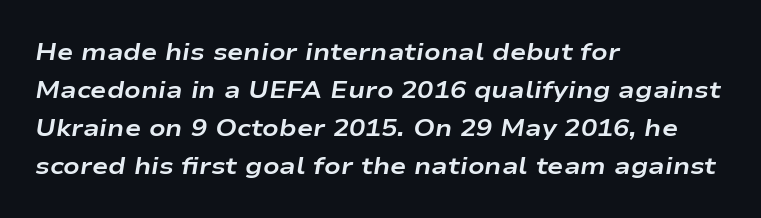
Q: Is the text bold? A: Yes.
Q: Is the text italic (slanted)? A: Yes, it leans right by about 9 degrees.
Q: Is the text underlined? A: No.
Q: How is the paragraph aligned? A: Left-aligned.
Q: Is the spacing between letters normal or unusually wide? A: Normal.
Q: Is the spacing between lines tight, normal or loose? A: Normal.
